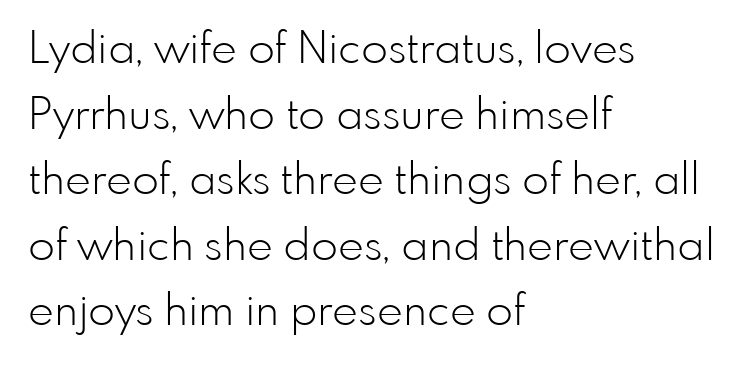
This sample uses a sans-serif face. Summary of vertical rhythm: regular, with standard interline spacing. Style check: upright. You could not count columns in this text — the font is proportionally spaced.
